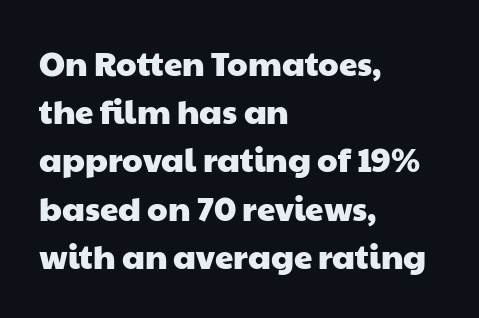
The image shows 33 px wide sans-serif type; set left-aligned, normal line spacing (1.46x), normal letter spacing, not underlined; low stroke contrast and a medium x-height.
